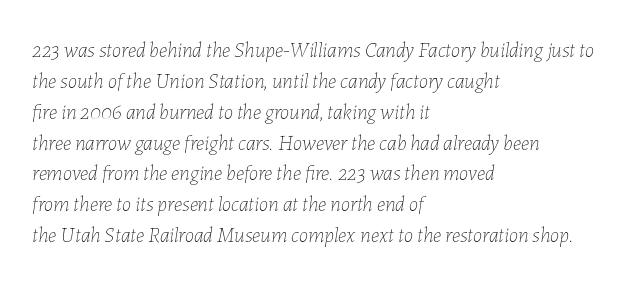
{"italic": "yes", "lean": "right", "slant_degrees": 7, "bold": "no", "underline": "no", "align": "left", "line_spacing": "normal", "line_spacing_ratio": 1.47, "letter_spacing": "normal", "letter_spacing_em": 0.0, "glyph_px": 21}
